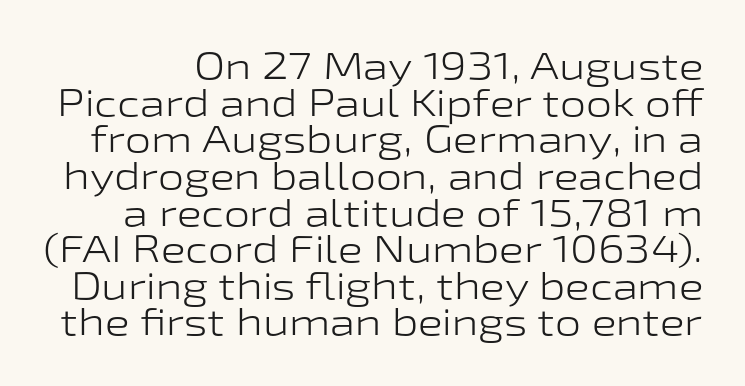
{"serif": "no", "italic": "no", "bold": "no", "weight": "light", "width": "wide", "stroke_contrast": "low", "x_height": "medium", "monospaced": "no", "underline": "no", "line_spacing": "tight", "line_spacing_ratio": 0.99, "letter_spacing": "normal", "letter_spacing_em": 0.0, "glyph_px": 37}
